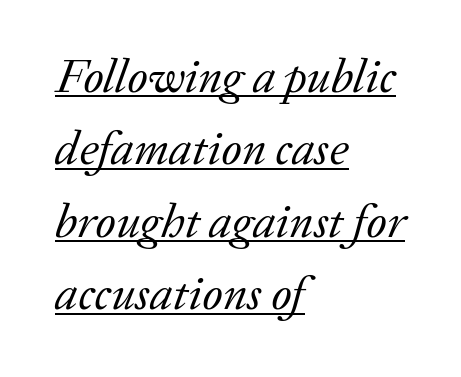
{"serif": "yes", "italic": "yes", "lean": "right", "slant_degrees": 20, "bold": "no", "weight": "regular", "width": "normal", "stroke_contrast": "low", "x_height": "medium", "monospaced": "no", "underline": "yes", "align": "left", "line_spacing": "normal", "line_spacing_ratio": 1.51, "letter_spacing": "normal", "letter_spacing_em": 0.0, "glyph_px": 48}
